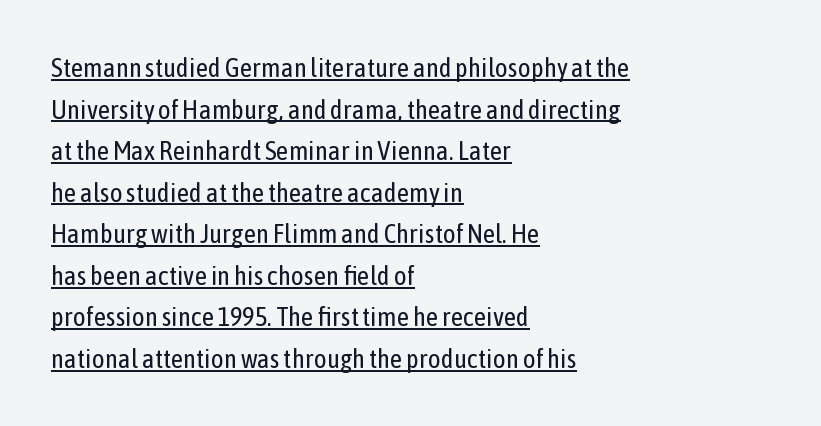
The image shows 27 px text type, upright; set left-aligned, normal line spacing (1.54x), normal letter spacing, underlined.
